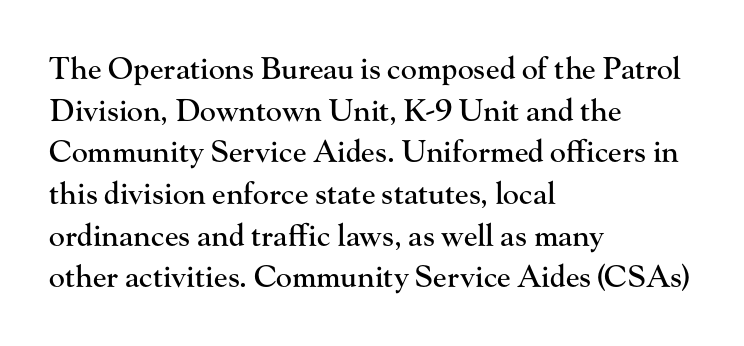
Q: Is the text italic (slanted)? A: No, it is upright.
Q: Is the typeface a serif or a sans-serif typeface? A: Serif.
Q: Is the text underlined? A: No.
Q: How is the paragraph aligned? A: Left-aligned.
Q: Is the spacing between letters normal or unusually wide? A: Normal.
Q: Is the spacing between lines tight, normal or loose? A: Normal.
Q: Width (condensed, normal, or wide)? A: Normal.
Q: Stroke contrast? A: High.
Q: x-height? A: Small.
Q: Monospaced? A: No.
